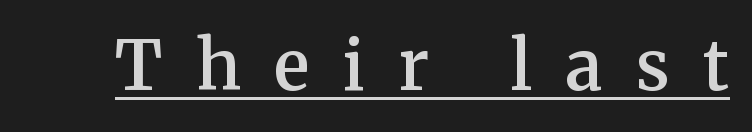
The image shows 68 px semibold serif type, upright; set unusually wide letter spacing (+0.49 em), underlined; medium stroke contrast and a medium x-height.
